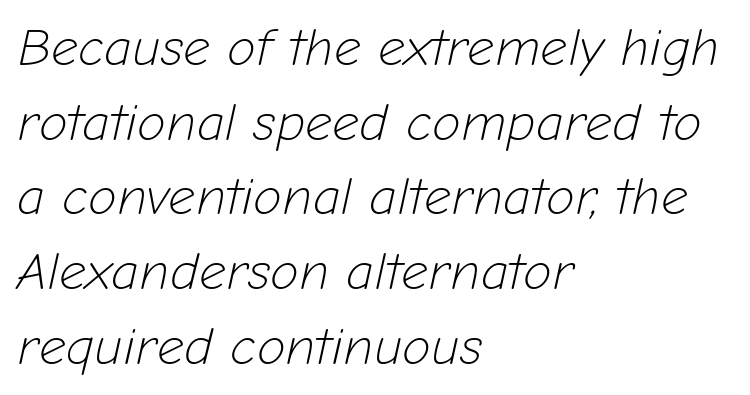
Between one letter and the next there's only the usual sliver of space. Which margin do the lines hug? The left one — the right edge is uneven. Varying glyph widths throughout — classic text-font behaviour. A typesetter would call this leading conventional body-copy spacing. No word sits above an underline.
